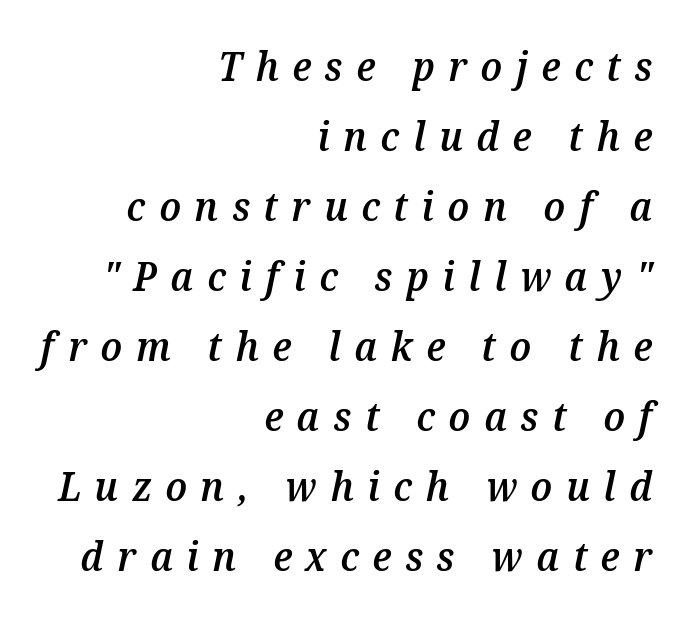
This sample has the flowing, uneven cadence of proportional lettering. The font is running at a semibold setting, under full bold. The rendering applies a slant to the glyphs. The letters are spread apart with noticeably loose tracking. Rule under the text: the space is simply empty. Leftover space on each line is placed entirely before the opening word.
